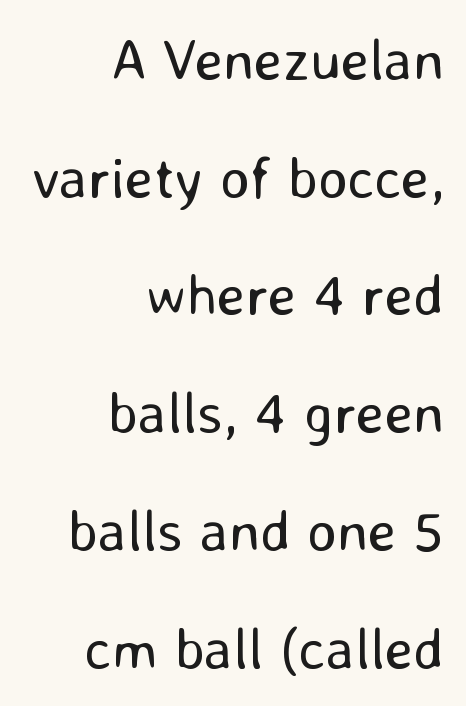
{"serif": "no", "italic": "no", "bold": "no", "weight": "regular", "width": "normal", "stroke_contrast": "low", "x_height": "medium", "monospaced": "no", "underline": "no", "align": "right", "line_spacing": "loose", "line_spacing_ratio": 2.03, "letter_spacing": "normal", "letter_spacing_em": 0.0, "glyph_px": 58}
